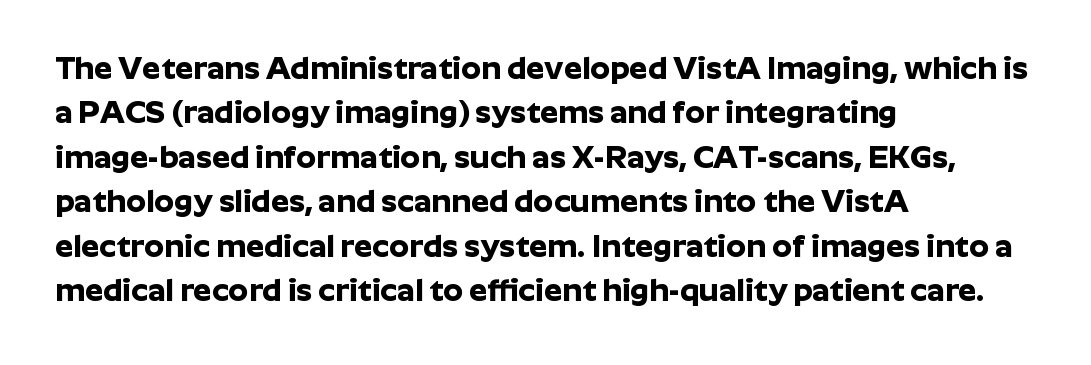
Leading matches the norm, producing a regular column. Nothing sits at the stroke ends, so this counts as sans-serif. Note the varied advance widths — an 'i' is clearly narrower than an 'm'. Just letters on the line, the space beneath them empty. Posture: vertical. The glyphs have the mass of a bold cut.
